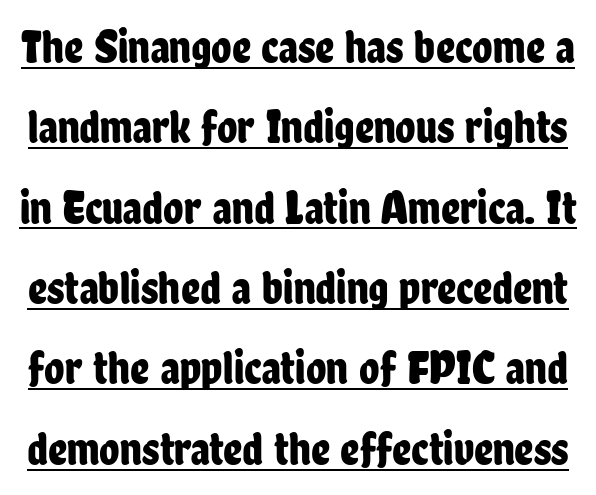
Q: Is the text italic (slanted)? A: No, it is upright.
Q: Is the typeface a serif or a sans-serif typeface? A: Sans-serif.
Q: Is the text underlined? A: Yes.
Q: Is the spacing between letters normal or unusually wide? A: Normal.
Q: Width (condensed, normal, or wide)? A: Condensed.
Q: Stroke contrast? A: Low.
Q: x-height? A: Medium.
Q: Monospaced? A: No.
